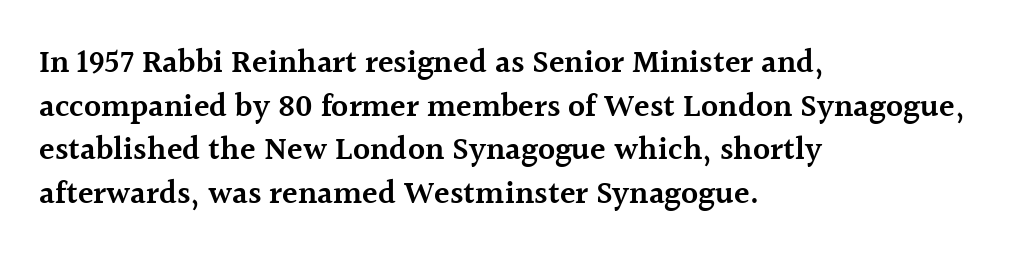
{"serif": "yes", "italic": "no", "bold": "semi", "weight": "semibold", "width": "normal", "x_height": "medium", "monospaced": "no", "underline": "no", "align": "left", "line_spacing": "normal", "line_spacing_ratio": 1.36, "letter_spacing": "normal", "letter_spacing_em": 0.0, "glyph_px": 32}
